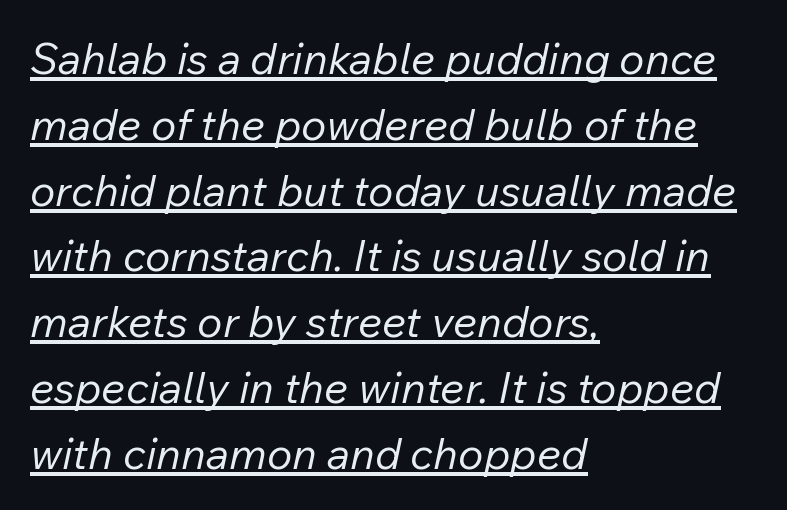
{"italic": "yes", "lean": "right", "slant_degrees": 12, "bold": "no", "weight": "regular", "width": "normal", "stroke_contrast": "low", "x_height": "medium", "monospaced": "no", "underline": "yes", "align": "left", "line_spacing": "normal", "line_spacing_ratio": 1.53, "letter_spacing": "normal", "letter_spacing_em": 0.0, "glyph_px": 43}
